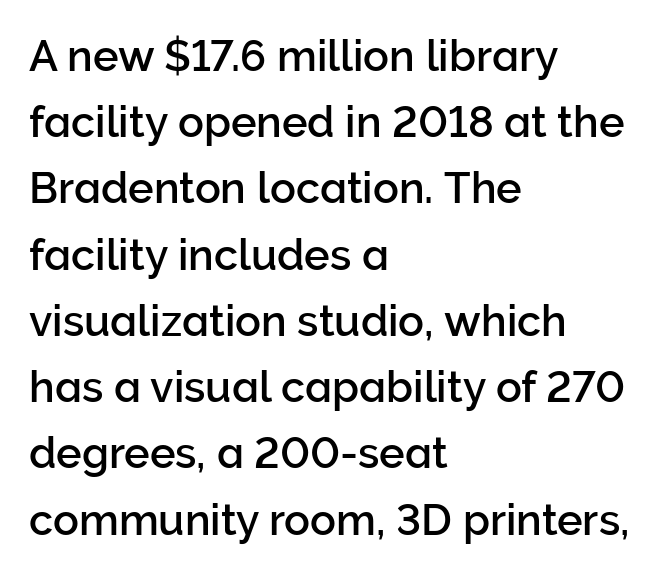
{"serif": "no", "italic": "no", "width": "normal", "stroke_contrast": "low", "x_height": "medium", "monospaced": "no", "underline": "no", "align": "left", "line_spacing": "normal", "line_spacing_ratio": 1.54, "letter_spacing": "normal", "letter_spacing_em": 0.0, "glyph_px": 43}
